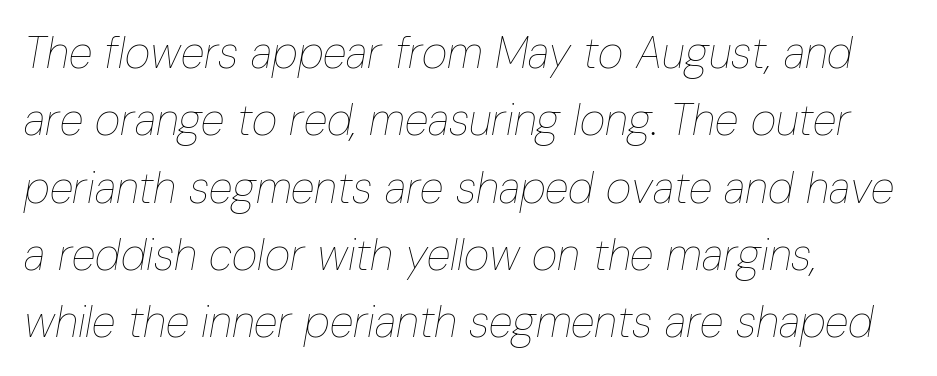
{"italic": "yes", "lean": "right", "slant_degrees": 10, "bold": "no", "weight": "thin", "width": "condensed", "stroke_contrast": "low", "x_height": "medium", "monospaced": "no", "underline": "no", "align": "left", "line_spacing": "normal", "line_spacing_ratio": 1.53, "letter_spacing": "normal", "letter_spacing_em": 0.0, "glyph_px": 44}
